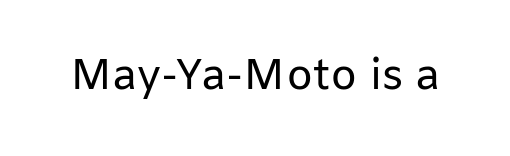
{"serif": "no", "italic": "no", "bold": "no", "weight": "regular", "width": "normal", "stroke_contrast": "low", "x_height": "medium", "monospaced": "no", "underline": "no", "letter_spacing": "normal", "letter_spacing_em": 0.0, "glyph_px": 43}
